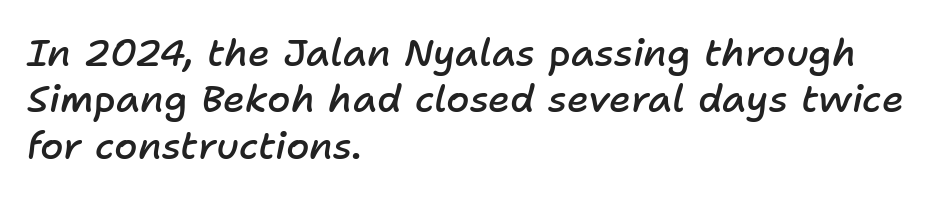
{"italic": "yes", "lean": "right", "slant_degrees": 11, "bold": "semi", "weight": "semibold", "width": "normal", "stroke_contrast": "low", "x_height": "medium", "monospaced": "no", "underline": "no", "align": "left", "line_spacing_ratio": 1.22, "letter_spacing": "normal", "letter_spacing_em": 0.0, "glyph_px": 38}
